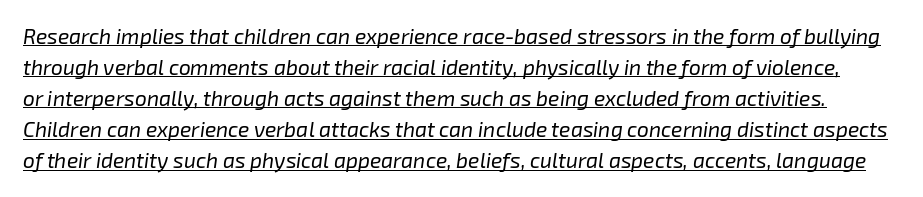
Q: Is the text bold? A: No.
Q: Is the text italic (slanted)? A: Yes, it leans right by about 8 degrees.
Q: Is the text underlined? A: Yes.
Q: Is the spacing between letters normal or unusually wide? A: Normal.
Q: Is the spacing between lines tight, normal or loose? A: Normal.
